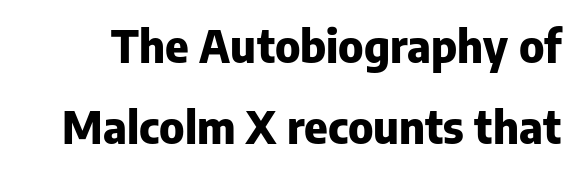
Notice how thick the strokes are: this is what a full bold looks like. A clean baseline with only descenders dipping below it. The gaps between neighbouring characters are ordinary and unremarkable. Varying glyph widths throughout — classic text-font behaviour. Style check: upright. The designer went with a sans here, leaving each stem footless.
